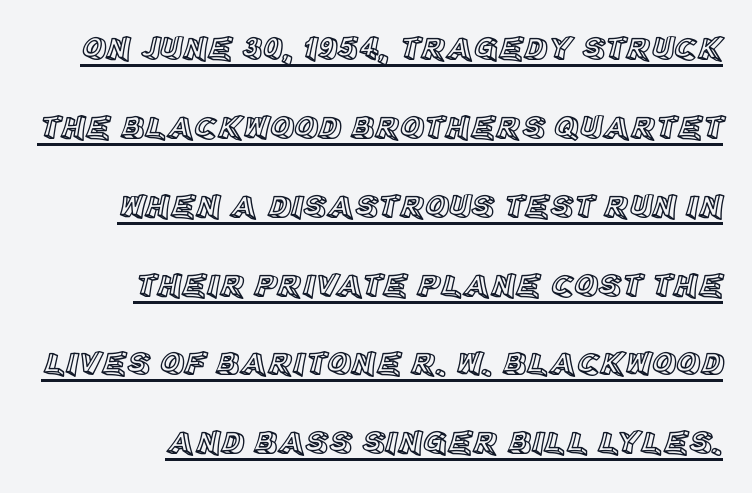
Quick note: interline space is abundant. These lines are rendered in a variable-pitch font. Each word holds together tightly as a unit, with standard inter-letter gaps. Does a line run under the words? Yes, clearly.
